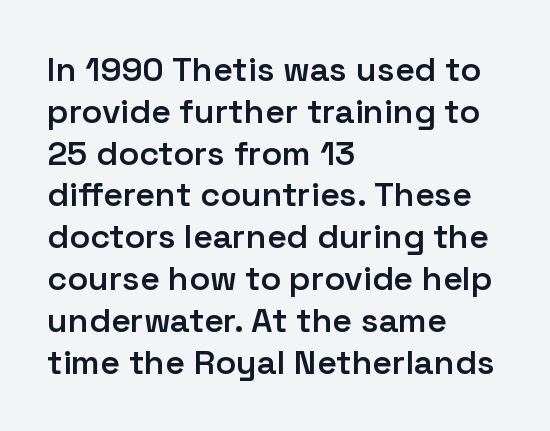
{"serif": "no", "italic": "no", "bold": "semi", "weight": "semibold", "width": "normal", "stroke_contrast": "low", "x_height": "medium", "monospaced": "no", "underline": "no", "align": "left", "line_spacing_ratio": 1.23, "letter_spacing": "normal", "letter_spacing_em": 0.0, "glyph_px": 34}
